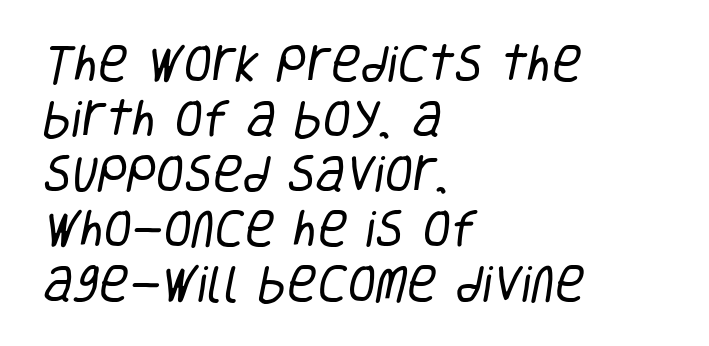
The type is set solid horizontally, with unmodified tracking. Regarding serifs, this sample does without them. A classic flush-left, rag-right setting is used for this passage. Evenly set lines give the paragraph a standard silhouette.
